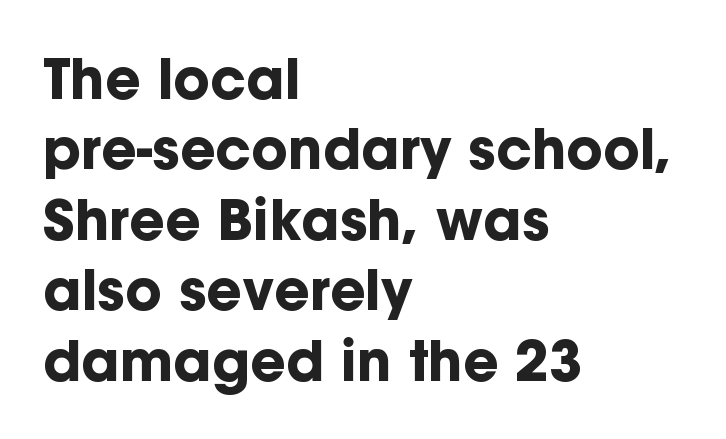
What kind of face is this? One without serifs — a sans. A bare baseline throughout the passage. The rendering keeps characters at their native spacing. Do the letters lean? They stand straight.
